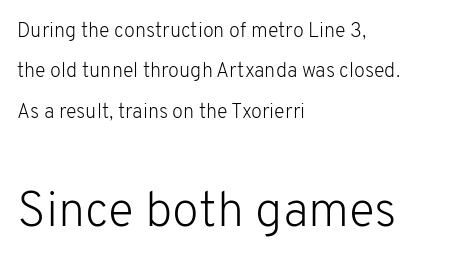
The image shows 49 px light sans-serif type, upright; set left-aligned, loose line spacing (2.02x), normal letter spacing, not underlined; the second (bottom) block is 2.45x larger; low stroke contrast and a medium x-height.
